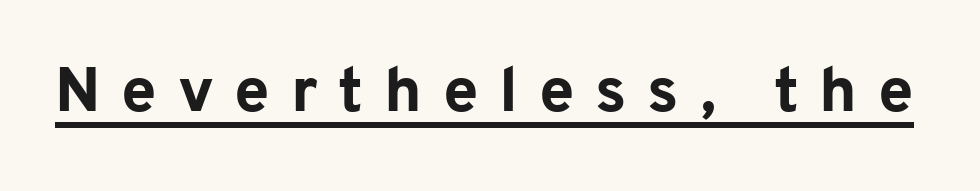
Q: Is the text bold? A: Yes.
Q: Is the text italic (slanted)? A: No, it is upright.
Q: Is the typeface a serif or a sans-serif typeface? A: Sans-serif.
Q: Is the text underlined? A: Yes.
Q: Is the spacing between letters normal or unusually wide? A: Unusually wide.
Q: Width (condensed, normal, or wide)? A: Normal.
Q: Stroke contrast? A: Low.
Q: x-height? A: Medium.
Q: Monospaced? A: No.
